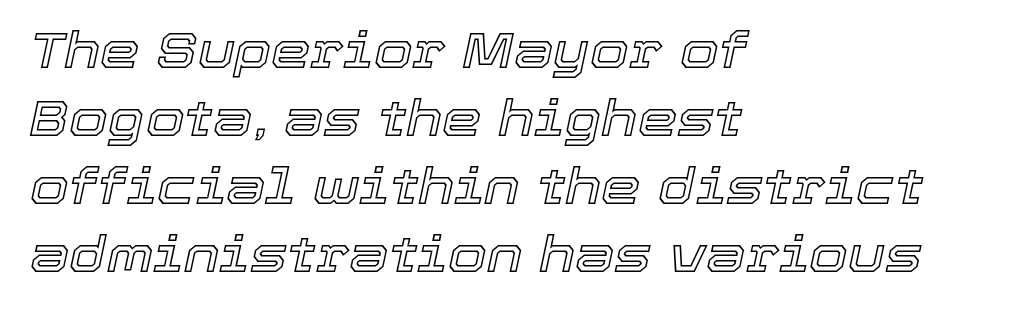
{"italic": "yes", "lean": "right", "slant_degrees": 12, "width": "normal", "x_height": "medium", "monospaced": "no", "underline": "no", "align": "left", "line_spacing": "normal", "line_spacing_ratio": 1.36, "letter_spacing": "normal", "letter_spacing_em": 0.0, "glyph_px": 50}
